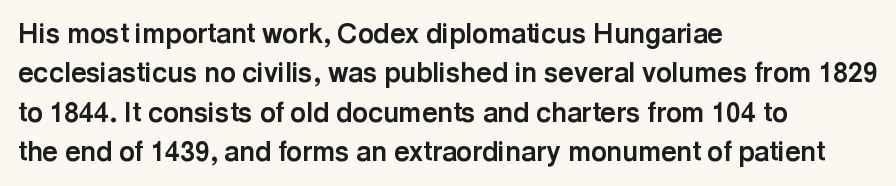
The image shows 27 px bold type, upright; set left-aligned, normal line spacing (1.46x), normal letter spacing, not underlined.
